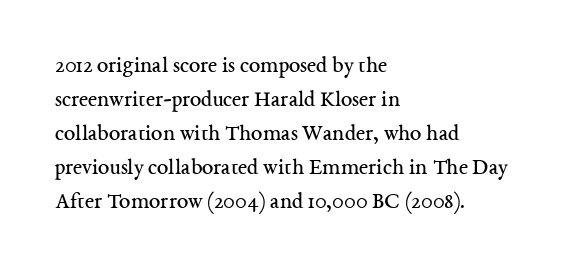
{"italic": "no", "bold": "no", "underline": "no", "align": "left", "line_spacing": "normal", "line_spacing_ratio": 1.48, "letter_spacing": "normal", "letter_spacing_em": 0.0, "glyph_px": 23}
